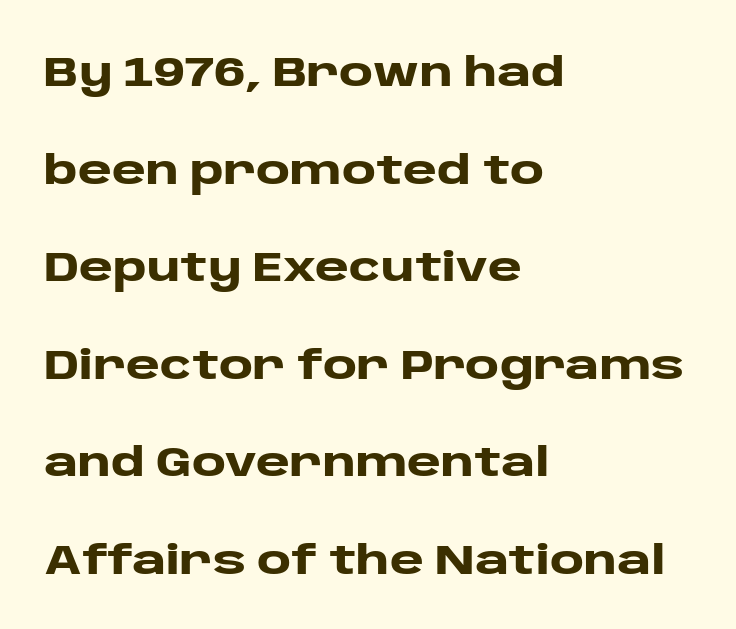
The image shows 41 px heavy, wide sans-serif type, upright; set left-aligned, loose line spacing (2.38x), normal letter spacing, not underlined; low stroke contrast and a large x-height.
